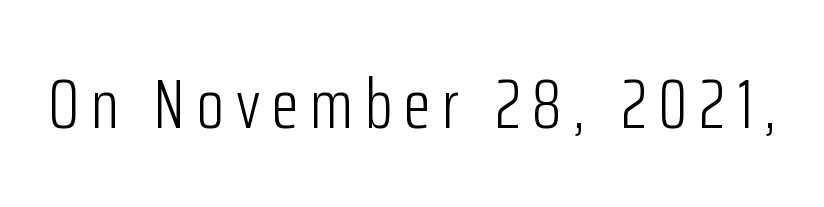
The image shows 70 px light, condensed sans-serif type, upright; set not underlined; low stroke contrast and a medium x-height.
